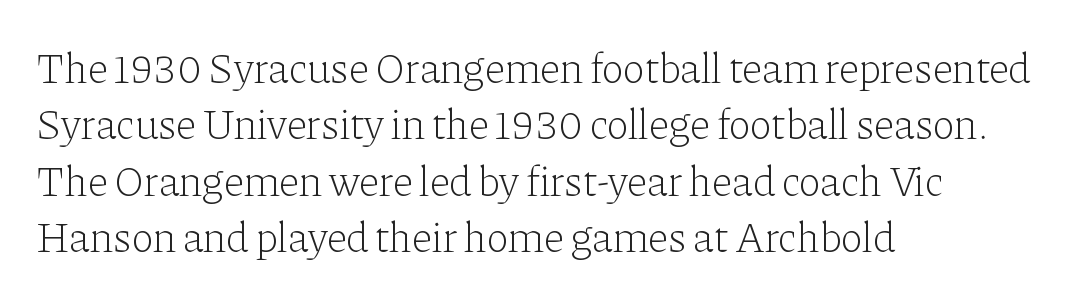
{"serif": "yes", "italic": "no", "bold": "no", "weight": "light", "width": "normal", "stroke_contrast": "low", "x_height": "medium", "monospaced": "no", "underline": "no", "align": "left", "line_spacing": "normal", "line_spacing_ratio": 1.34, "letter_spacing": "normal", "letter_spacing_em": 0.0, "glyph_px": 42}
